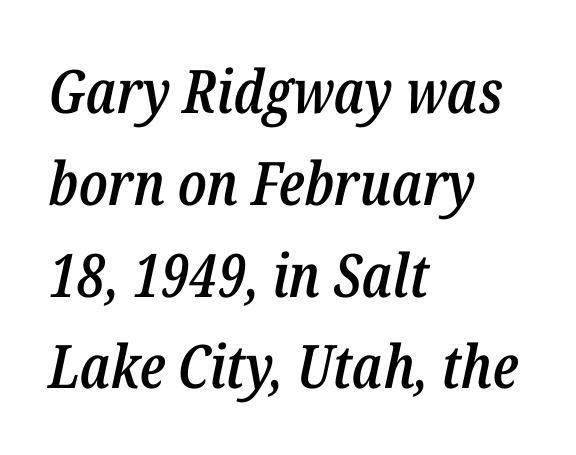
If you drew a line through each stem, it would be angled. The lines sit at an ordinary, default distance from one another. Looks like regular typesetting: each glyph gets only the width it needs. Glance below the letters and you will spot only blank space. No extra tracking has been applied to these lines.
